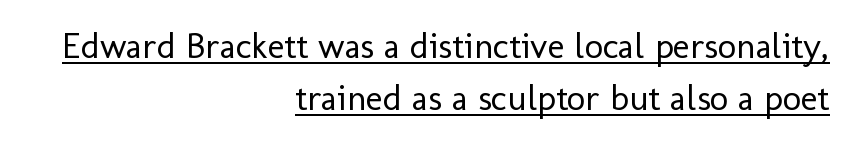
Horizontal bands of white between lines are of average thickness. Examine the stroke ends and you'll find no serifs. The paragraph shown leans on its right margin. The words here are underlined. Varying glyph widths throughout — classic text-font behaviour.
